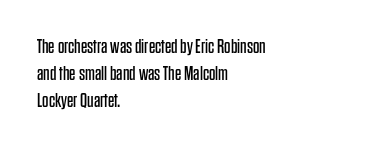
Q: Is the text bold? A: No.
Q: Is the text italic (slanted)? A: No, it is upright.
Q: Is the text underlined? A: No.
Q: How is the paragraph aligned? A: Left-aligned.
Q: Is the spacing between letters normal or unusually wide? A: Normal.
Q: Is the spacing between lines tight, normal or loose? A: Normal.
